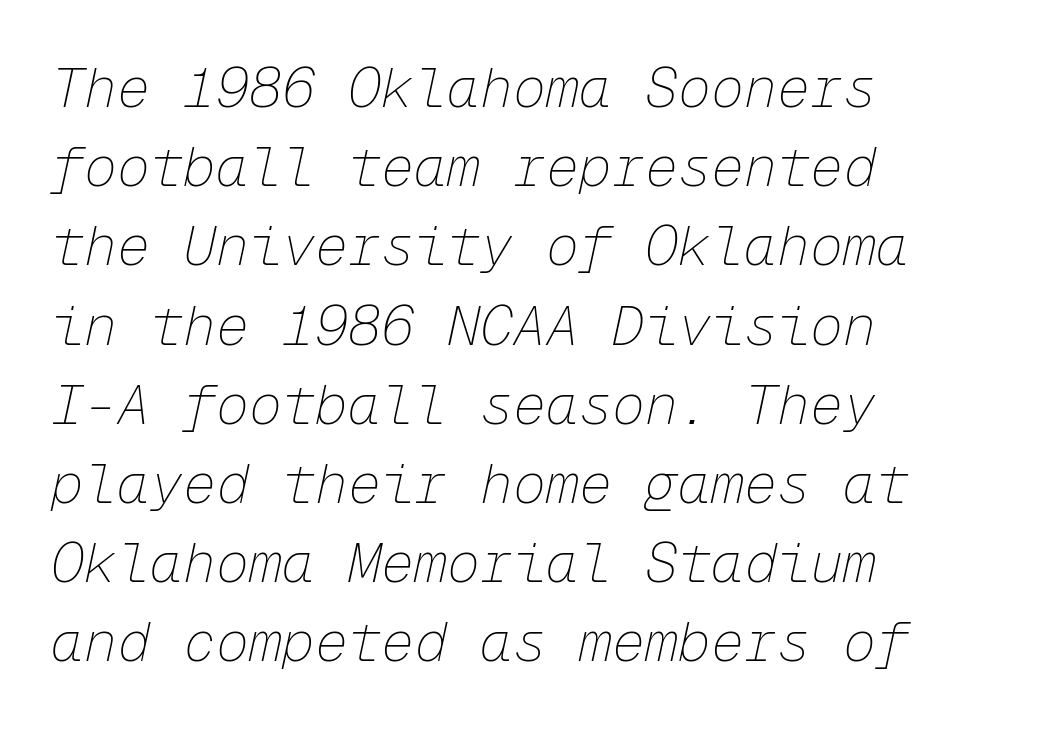
The image shows 55 px thin type, italic (leaning right), monospaced; set left-aligned, normal line spacing (1.44x), normal letter spacing, not underlined; low stroke contrast and a medium x-height.
